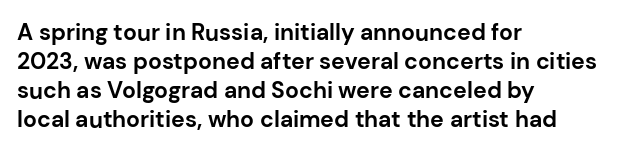
Q: Is the text bold? A: Yes.
Q: Is the text italic (slanted)? A: No, it is upright.
Q: Is the text underlined? A: No.
Q: How is the paragraph aligned? A: Left-aligned.
Q: Is the spacing between letters normal or unusually wide? A: Normal.
Q: Is the spacing between lines tight, normal or loose? A: Normal.
